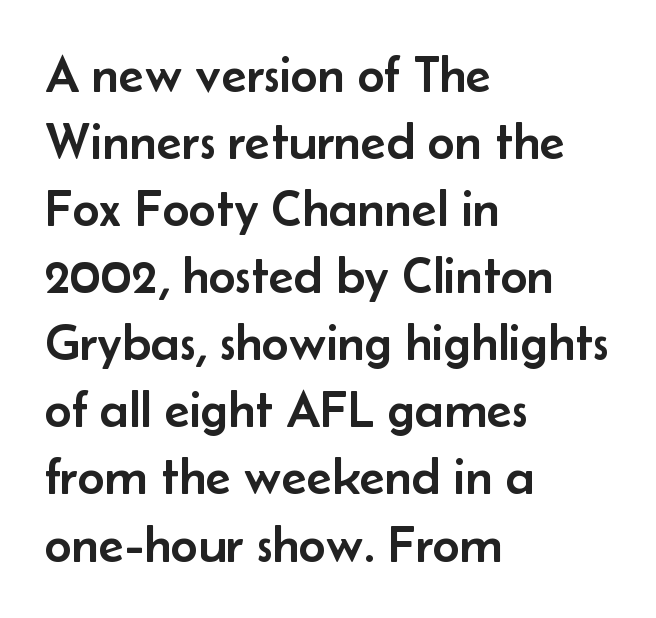
{"serif": "no", "italic": "no", "width": "normal", "stroke_contrast": "low", "x_height": "small", "monospaced": "no", "underline": "no", "align": "left", "line_spacing": "normal", "line_spacing_ratio": 1.29, "letter_spacing": "normal", "letter_spacing_em": 0.0, "glyph_px": 52}
